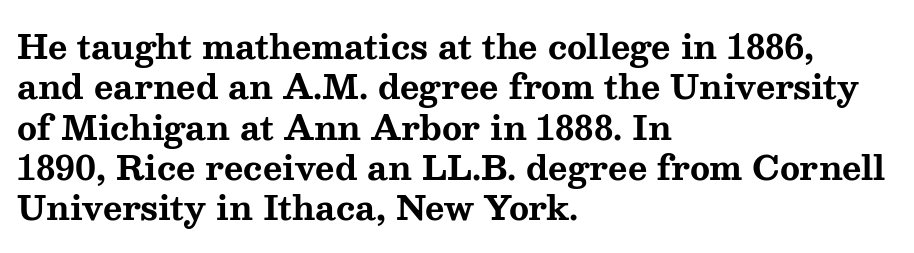
Compared with a centered layout, this one pins lines to the left instead. The letters carry serifs — small finishing strokes at the ends of their stems. The area under the type is left untouched. Typesetter's note: full bold, strokes at maximum text heaviness. The letters stand straight up with perfectly vertical stems.
